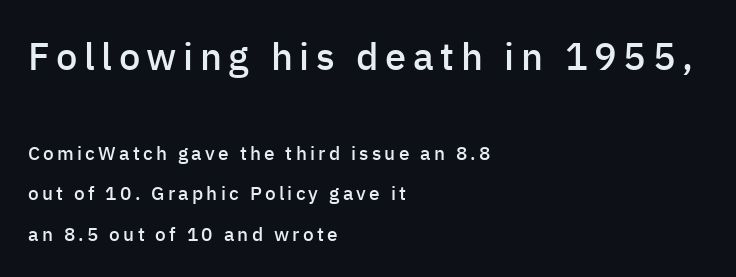
Is this a sans? Yes — the strokes have no serifs. Strokes here are thickened, but only to semibold level. Each row of text sits above clean, open space. Here the designer chose a conventional face with non-uniform glyph widths. The ragged edge is on the right, which tells us the setting is flush left. Does the bottom block carry the larger type? No, the top block does.
